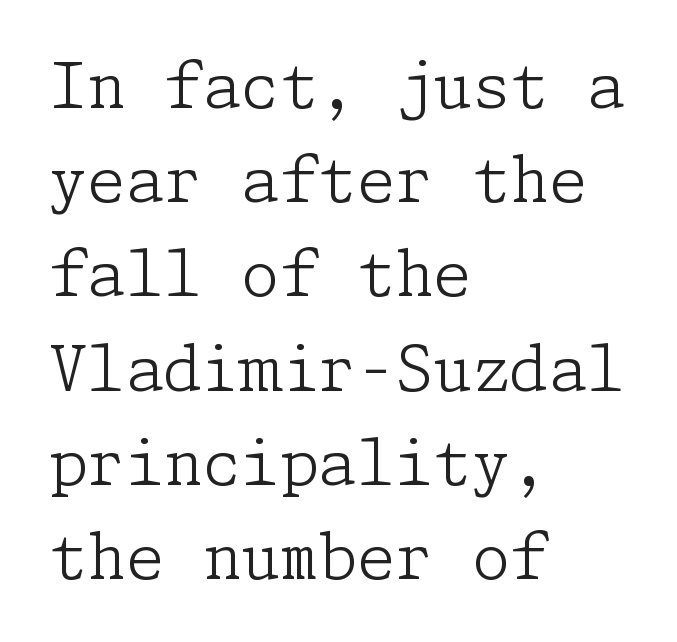
Yep, those are serifs on the letters. In terms of posture, this sample is upright. The setting favours the left margin, as ordinary paragraphs usually do. Interline gaps are of average width in this sample.
